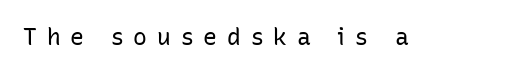
The image shows 23 px text type, upright; set unusually wide letter spacing (+0.43 em), not underlined.
